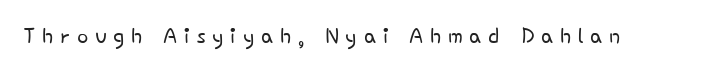
{"serif": "no", "italic": "no", "bold": "no", "weight": "light", "width": "normal", "stroke_contrast": "low", "x_height": "small", "monospaced": "no", "underline": "no", "letter_spacing": "wide", "letter_spacing_em": 0.22, "glyph_px": 30}
